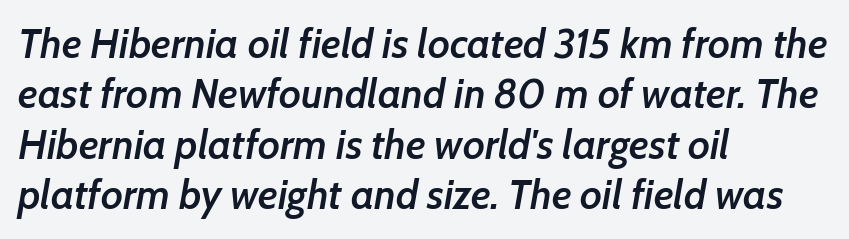
{"italic": "yes", "lean": "right", "slant_degrees": 7, "bold": "semi", "weight": "semibold", "width": "normal", "stroke_contrast": "low", "x_height": "medium", "monospaced": "no", "underline": "no", "align": "left", "line_spacing_ratio": 1.23, "letter_spacing": "normal", "letter_spacing_em": 0.0, "glyph_px": 41}
